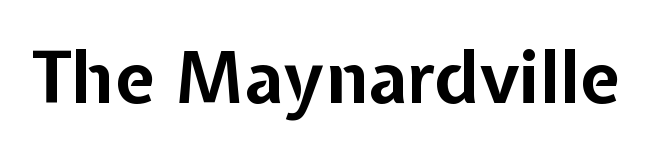
Words appear dense and cohesive because spacing is normal. The passage shown is emphatically bold. Are there feet on the stems? There aren't — it's a sans. You can tell it's not italic because the verticals are truly vertical. A clean baseline with only descenders dipping below it. This sample has the flowing, uneven cadence of proportional lettering.
